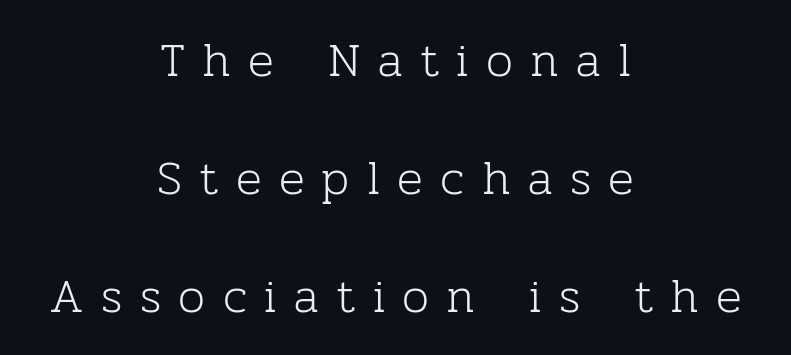
Posture: vertical. Are there feet on the stems? There are — it's a serif. The baseline area is clear. Does the copy run flush right? No — it is centered line by line.
